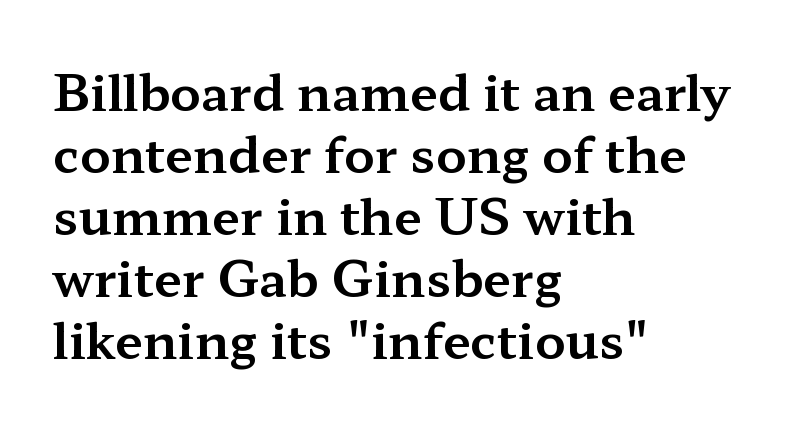
Italic: no, the glyphs are upright roman. The area under the type is left untouched. You could not count columns in this text — the font is proportionally spaced. Compared with typical body copy, the letter spacing here is the same. Small tapered or slab feet sit at the stroke ends, so this counts as serif. Horizontal alignment here is leftward, the default for most running prose.
